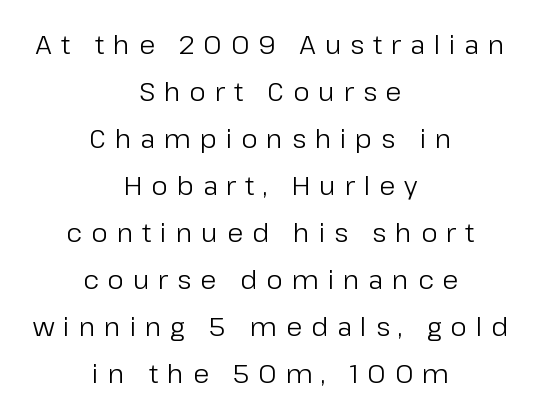
Bare-footed words on every line. The strokes are not fattened; the text isn't bold. A typesetter would call this heavily tracked-out type. Layout note: lines centered. Posture: straight, roman, zero tilt.
